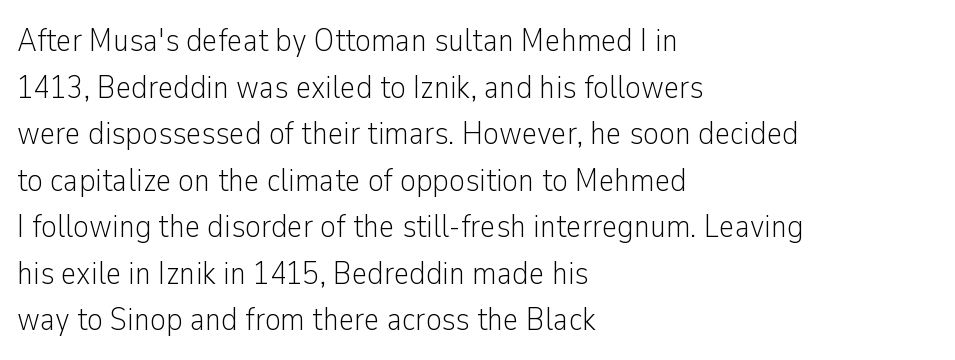
Regular leading. The characters are drawn with everyday or finer stroke widths. Posture: vertical. Unlike a traditional serif, this face leaves its strokes unadorned. Varying glyph widths throughout — classic text-font behaviour.
